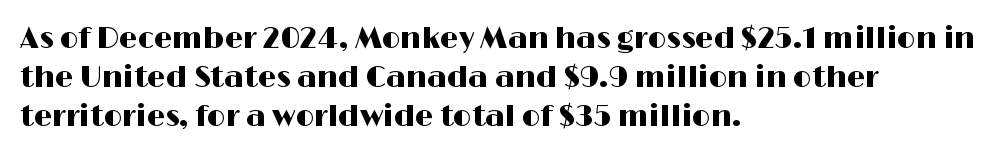
{"serif": "no", "italic": "no", "width": "wide", "stroke_contrast": "high", "x_height": "medium", "monospaced": "no", "underline": "no", "align": "left", "line_spacing": "normal", "line_spacing_ratio": 1.35, "letter_spacing": "normal", "letter_spacing_em": 0.0, "glyph_px": 29}
